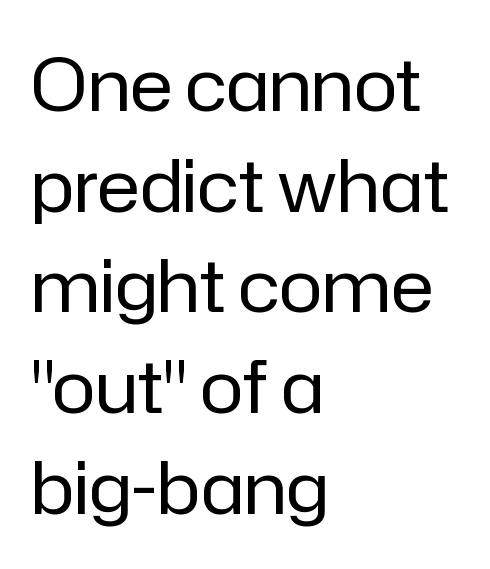
{"serif": "no", "italic": "no", "bold": "no", "weight": "regular", "width": "normal", "stroke_contrast": "low", "x_height": "medium", "monospaced": "no", "underline": "no", "align": "left", "line_spacing": "normal", "line_spacing_ratio": 1.38, "letter_spacing": "normal", "letter_spacing_em": 0.0, "glyph_px": 73}
